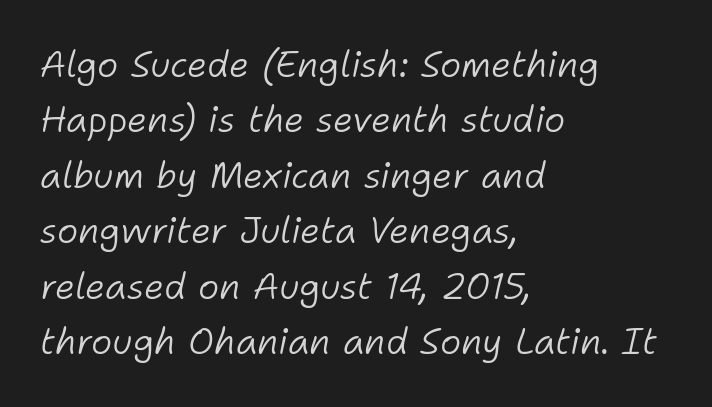
Q: Is the text bold? A: No.
Q: Is the text italic (slanted)? A: Yes, it leans right by about 11 degrees.
Q: Is the text underlined? A: No.
Q: How is the paragraph aligned? A: Left-aligned.
Q: Is the spacing between letters normal or unusually wide? A: Normal.
Q: Is the spacing between lines tight, normal or loose? A: Normal.
Q: Width (condensed, normal, or wide)? A: Normal.
Q: Stroke contrast? A: Low.
Q: x-height? A: Medium.
Q: Monospaced? A: No.
